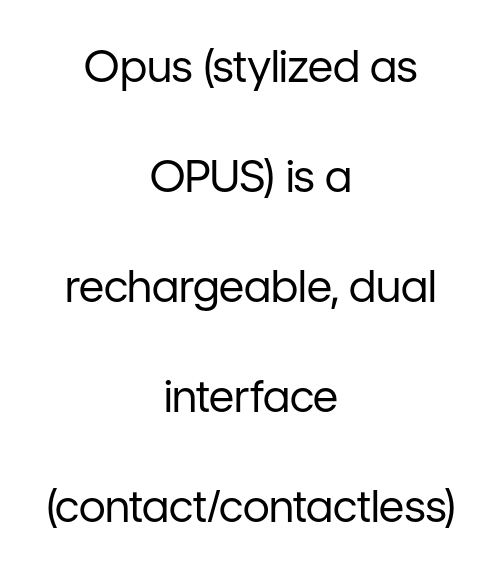
Q: Is the text bold? A: No.
Q: Is the text italic (slanted)? A: No, it is upright.
Q: Is the typeface a serif or a sans-serif typeface? A: Sans-serif.
Q: Is the text underlined? A: No.
Q: How is the paragraph aligned? A: Centered.
Q: Is the spacing between letters normal or unusually wide? A: Normal.
Q: Is the spacing between lines tight, normal or loose? A: Loose.
Q: Width (condensed, normal, or wide)? A: Normal.
Q: Stroke contrast? A: Low.
Q: x-height? A: Medium.
Q: Monospaced? A: No.
